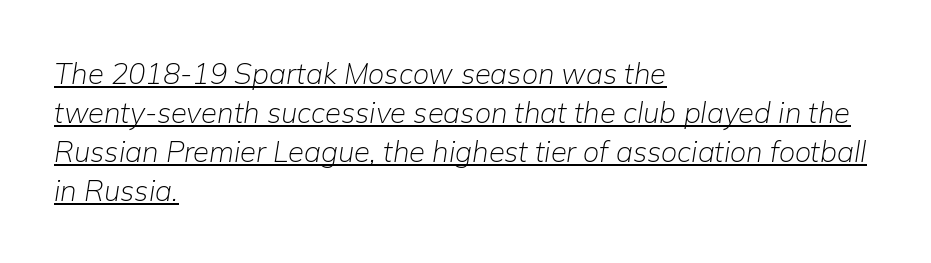
The image shows 29 px light type, italic (leaning right); set left-aligned, normal line spacing (1.34x), normal letter spacing, underlined; low stroke contrast and a medium x-height.
